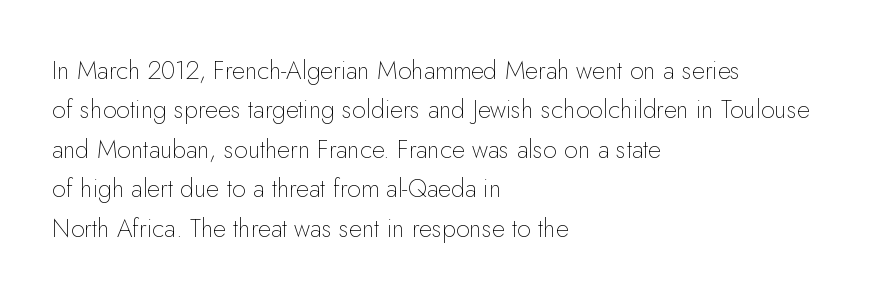
Q: Is the text bold? A: No.
Q: Is the text italic (slanted)? A: No, it is upright.
Q: Is the text underlined? A: No.
Q: How is the paragraph aligned? A: Left-aligned.
Q: Is the spacing between letters normal or unusually wide? A: Normal.
Q: Is the spacing between lines tight, normal or loose? A: Normal.
